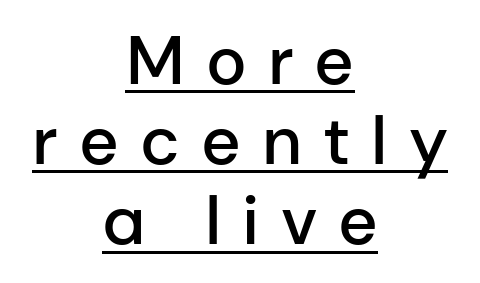
Set as a demibold, roughly 600 on the weight scale. Are there feet on the stems? There aren't — it's a sans. In terms of letterspacing, this is a distinctly airy, spread setting. The letters stand upright; this is a roman face.
